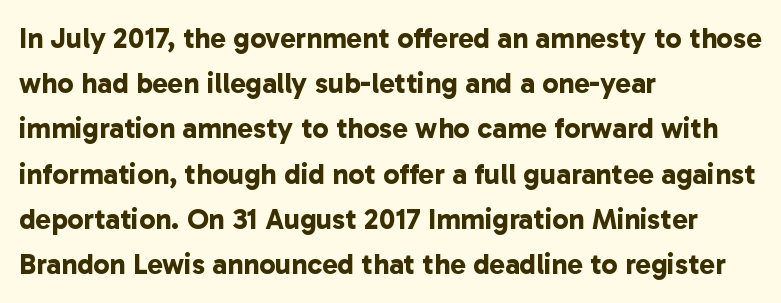
Does the type have serifs? No, each stem ends abruptly. Stroke thickness is high; the sample reads as a true bold. Check under the words: just untouched page. What's the leading like? Ordinary, nothing unusual. No extra tracking has been applied to these lines. Visually the block forms a straight wall on the left and a jagged coastline on the right.
